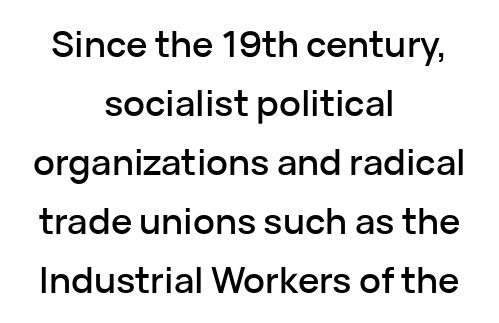
{"serif": "no", "italic": "no", "width": "normal", "stroke_contrast": "low", "x_height": "medium", "monospaced": "no", "underline": "no", "align": "center", "line_spacing": "normal", "line_spacing_ratio": 1.64, "letter_spacing": "normal", "letter_spacing_em": 0.0, "glyph_px": 36}
